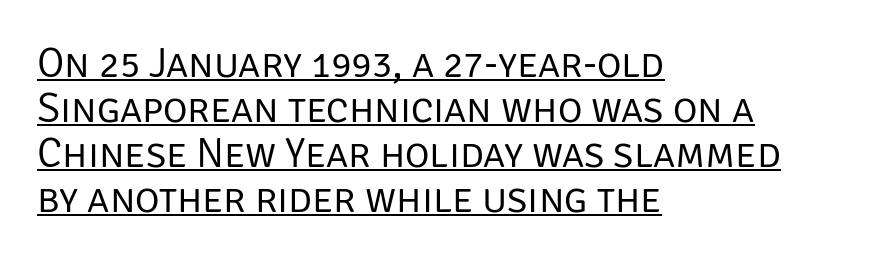
The image shows 42 px regular-weight sans-serif type, upright; set left-aligned, tight line spacing (1.07x), normal letter spacing, underlined; low stroke contrast and a large x-height.
